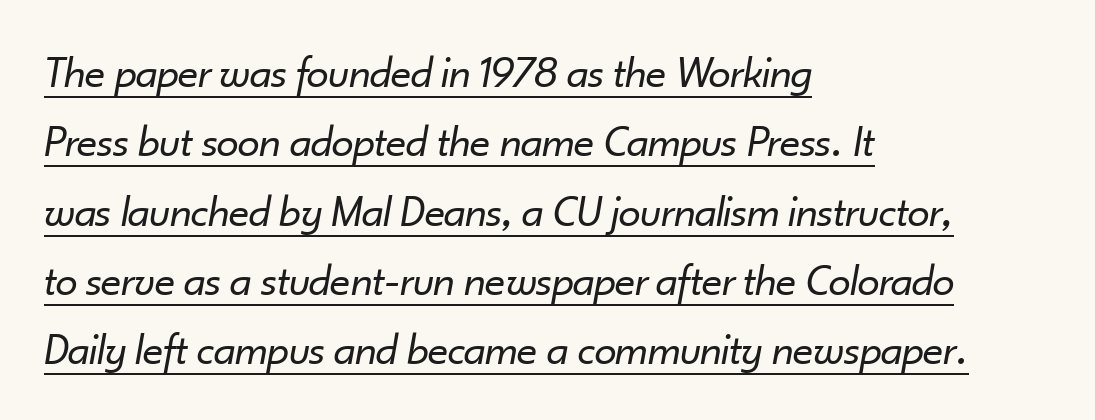
{"italic": "yes", "lean": "right", "slant_degrees": 10, "bold": "no", "weight": "regular", "width": "normal", "stroke_contrast": "low", "x_height": "small", "monospaced": "no", "underline": "yes", "align": "left", "line_spacing": "normal", "line_spacing_ratio": 1.54, "letter_spacing": "normal", "letter_spacing_em": 0.0, "glyph_px": 45}
